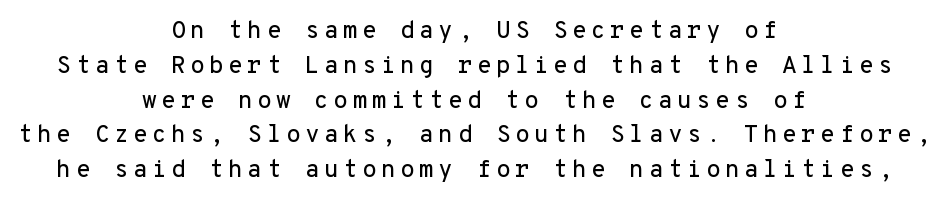
Q: Is the text italic (slanted)? A: No, it is upright.
Q: Is the text underlined? A: No.
Q: How is the paragraph aligned? A: Centered.
Q: Is the spacing between lines tight, normal or loose? A: Normal.
